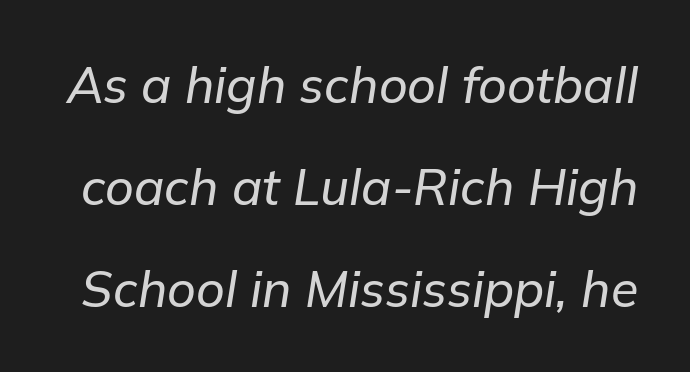
Q: Is the text italic (slanted)? A: Yes, it leans right by about 9 degrees.
Q: Is the text underlined? A: No.
Q: Is the spacing between letters normal or unusually wide? A: Normal.
Q: Is the spacing between lines tight, normal or loose? A: Loose.
Q: Width (condensed, normal, or wide)? A: Normal.
Q: Stroke contrast? A: Low.
Q: x-height? A: Medium.
Q: Monospaced? A: No.
